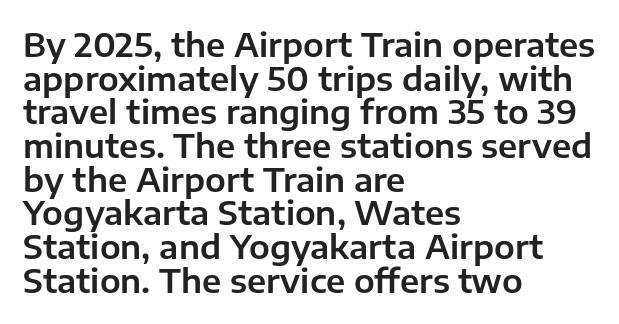
Q: Is the text italic (slanted)? A: No, it is upright.
Q: Is the typeface a serif or a sans-serif typeface? A: Sans-serif.
Q: Is the text underlined? A: No.
Q: How is the paragraph aligned? A: Left-aligned.
Q: Is the spacing between letters normal or unusually wide? A: Normal.
Q: Is the spacing between lines tight, normal or loose? A: Tight.
Q: Width (condensed, normal, or wide)? A: Normal.
Q: Stroke contrast? A: Low.
Q: x-height? A: Medium.
Q: Monospaced? A: No.
